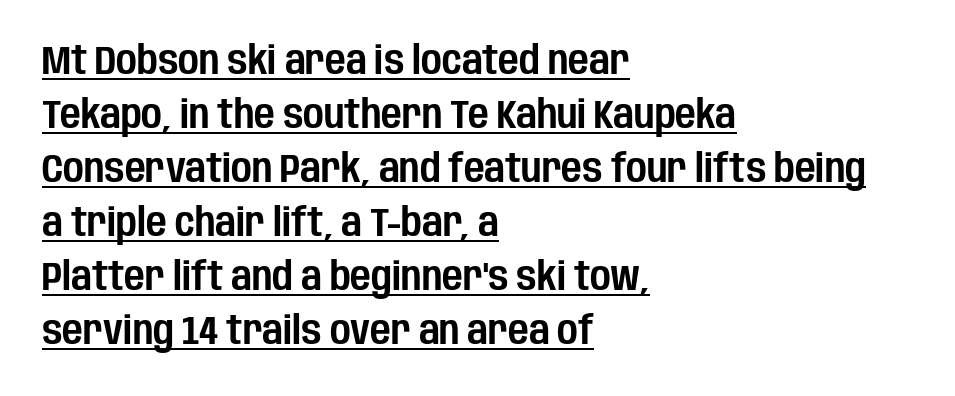
Every row of glyphs begins at an identical x-position on the left. The text was rendered using a sans face with plain stroke endings. The typesetter has applied underlining to the passage shown. Think of a printed novel: that variable character pitch is what you see here. Look at the tracking — it's just the regular setting, nothing added.
